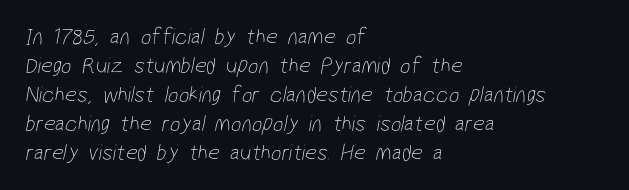
{"bold": "no", "underline": "no", "align": "left", "line_spacing": "normal", "line_spacing_ratio": 1.26, "letter_spacing": "normal", "letter_spacing_em": 0.0, "glyph_px": 23}
